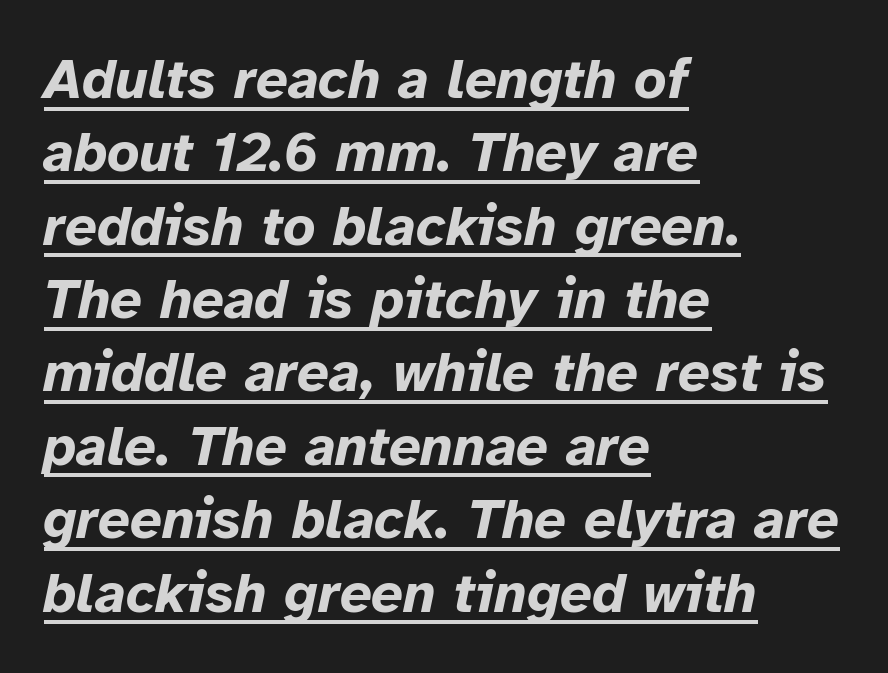
Q: Is the text bold? A: Yes.
Q: Is the text italic (slanted)? A: Yes, it leans right by about 12 degrees.
Q: Is the text underlined? A: Yes.
Q: How is the paragraph aligned? A: Left-aligned.
Q: Is the spacing between letters normal or unusually wide? A: Normal.
Q: Is the spacing between lines tight, normal or loose? A: Normal.
Q: Width (condensed, normal, or wide)? A: Normal.
Q: Stroke contrast? A: Low.
Q: x-height? A: Medium.
Q: Monospaced? A: No.
